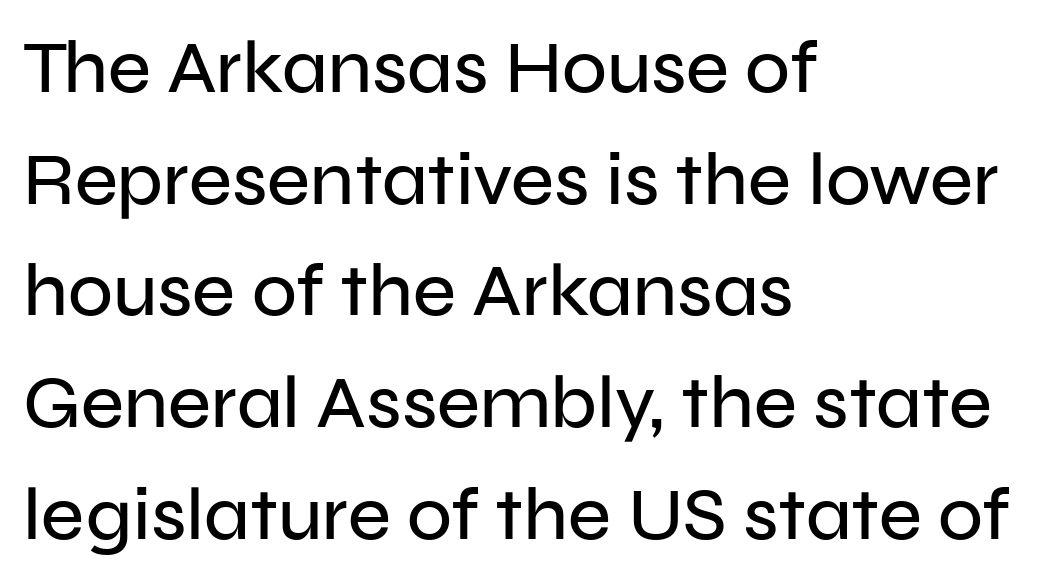
Normally led — the rows are evenly, conventionally spaced. A clean baseline with only descenders dipping below it. The lettering stays uniformly vertical, giving the passage a roman look. A student would call this left alignment; a typographer would say flush left, rag right. This sample has the flowing, uneven cadence of proportional lettering.
